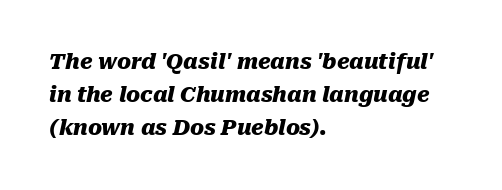
The image shows 21 px bold type, italic (leaning right); set left-aligned, normal line spacing (1.56x), normal letter spacing, not underlined.
